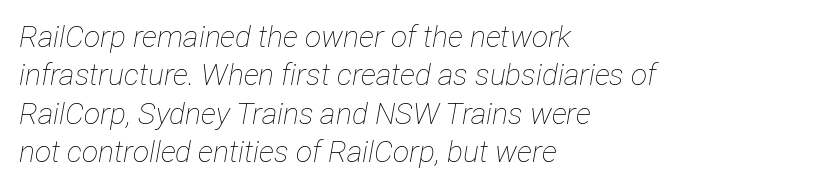
{"italic": "yes", "lean": "right", "slant_degrees": 12, "bold": "no", "weight": "thin", "width": "condensed", "stroke_contrast": "low", "x_height": "medium", "monospaced": "no", "underline": "no", "align": "left", "line_spacing": "normal", "line_spacing_ratio": 1.28, "letter_spacing": "normal", "letter_spacing_em": 0.0, "glyph_px": 30}
